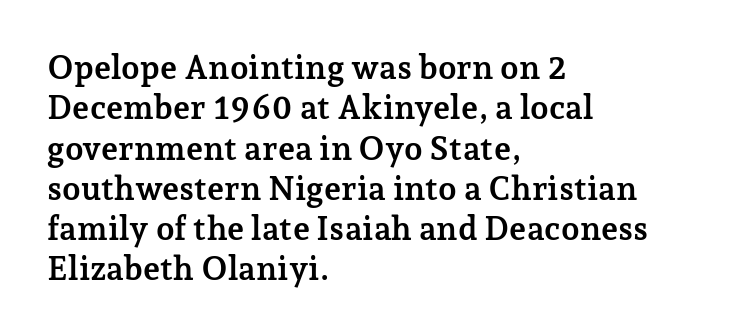
{"serif": "yes", "italic": "no", "bold": "yes", "weight": "semibold", "width": "normal", "stroke_contrast": "low", "x_height": "medium", "monospaced": "no", "underline": "no", "align": "left", "line_spacing_ratio": 1.22, "letter_spacing": "normal", "letter_spacing_em": 0.0, "glyph_px": 33}
